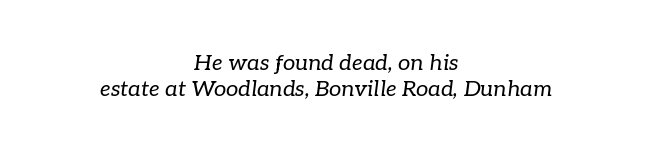
Q: Is the text bold? A: No.
Q: Is the text italic (slanted)? A: Yes, it leans right by about 7 degrees.
Q: Is the text underlined? A: No.
Q: How is the paragraph aligned? A: Centered.
Q: Is the spacing between letters normal or unusually wide? A: Normal.
